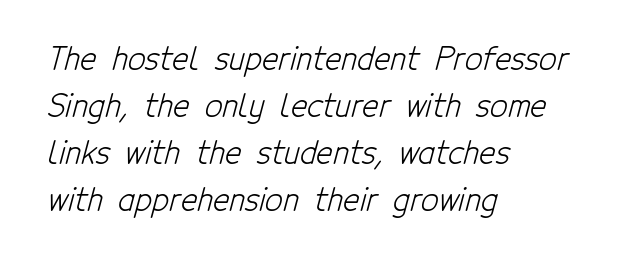
{"serif": "no", "bold": "no", "weight": "light", "width": "condensed", "stroke_contrast": "low", "x_height": "medium", "monospaced": "no", "underline": "no", "align": "left", "line_spacing": "normal", "line_spacing_ratio": 1.52, "letter_spacing": "normal", "letter_spacing_em": 0.0, "glyph_px": 31}
